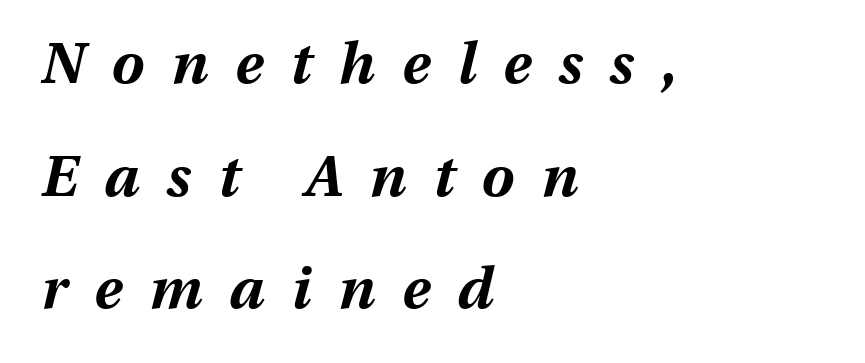
{"italic": "yes", "lean": "right", "slant_degrees": 13, "bold": "yes", "weight": "bold", "width": "normal", "stroke_contrast": "medium", "x_height": "medium", "monospaced": "no", "underline": "no", "align": "left", "line_spacing": "loose", "line_spacing_ratio": 1.94, "letter_spacing": "wide", "letter_spacing_em": 0.47, "glyph_px": 58}
